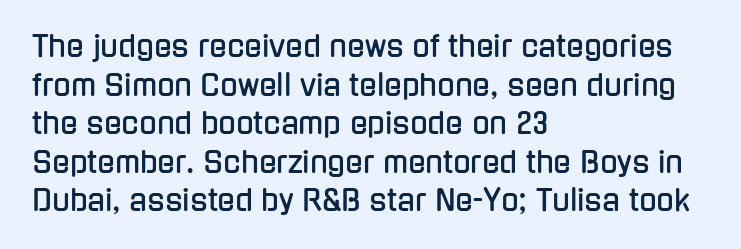
Q: Is the text italic (slanted)? A: No, it is upright.
Q: Is the typeface a serif or a sans-serif typeface? A: Sans-serif.
Q: Is the text underlined? A: No.
Q: How is the paragraph aligned? A: Left-aligned.
Q: Is the spacing between letters normal or unusually wide? A: Normal.
Q: Is the spacing between lines tight, normal or loose? A: Normal.
Q: Width (condensed, normal, or wide)? A: Condensed.
Q: Stroke contrast? A: Low.
Q: x-height? A: Medium.
Q: Monospaced? A: No.
